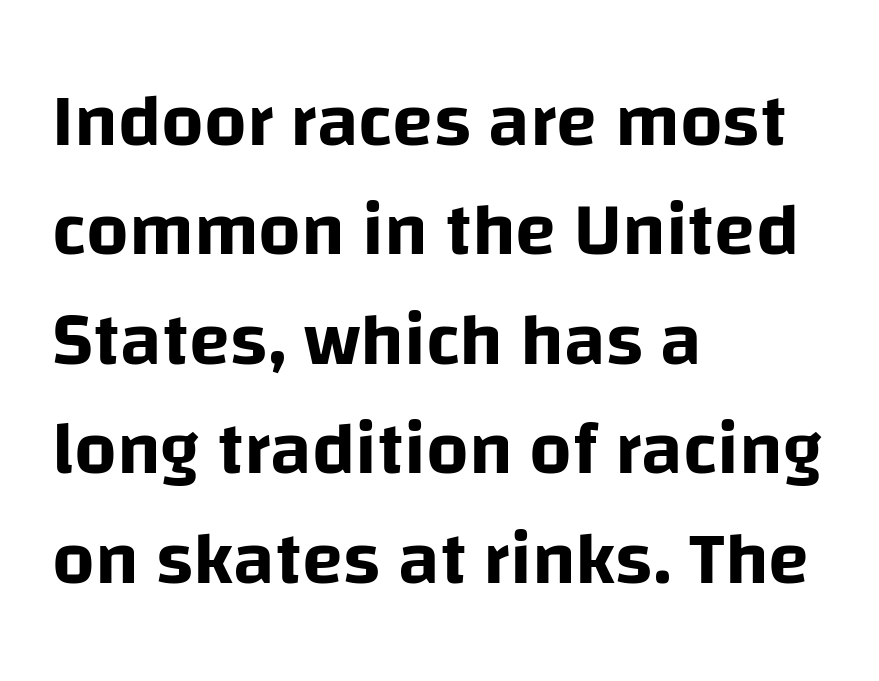
{"serif": "no", "italic": "no", "width": "normal", "stroke_contrast": "low", "x_height": "large", "monospaced": "no", "underline": "no", "align": "left", "line_spacing": "normal", "line_spacing_ratio": 1.46, "letter_spacing": "normal", "letter_spacing_em": 0.0, "glyph_px": 75}
